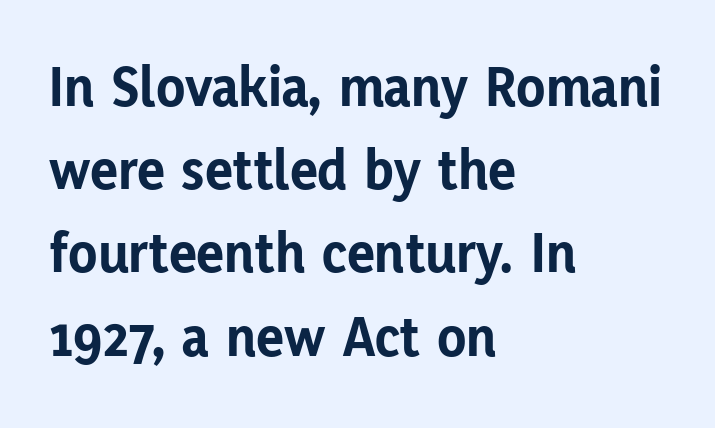
{"serif": "no", "italic": "no", "bold": "yes", "weight": "bold", "width": "normal", "stroke_contrast": "low", "x_height": "medium", "monospaced": "no", "underline": "no", "align": "left", "line_spacing": "normal", "line_spacing_ratio": 1.41, "letter_spacing": "normal", "letter_spacing_em": 0.0, "glyph_px": 59}
